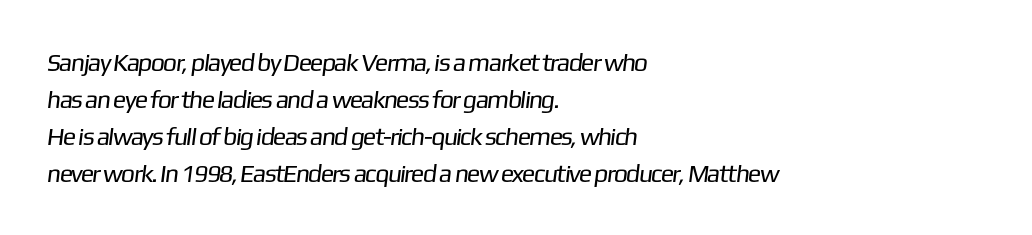
Q: Is the text bold? A: No.
Q: Is the text underlined? A: No.
Q: How is the paragraph aligned? A: Left-aligned.
Q: Is the spacing between letters normal or unusually wide? A: Normal.
Q: Is the spacing between lines tight, normal or loose? A: Normal.
